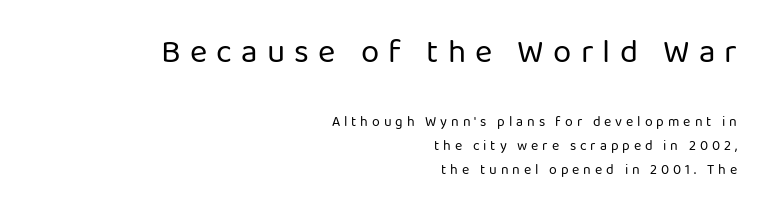
{"serif": "no", "italic": "no", "bold": "no", "weight": "regular", "width": "normal", "stroke_contrast": "low", "x_height": "medium", "monospaced": "no", "underline": "no", "align": "right", "line_spacing": "normal", "line_spacing_ratio": 1.7, "letter_spacing": "wide", "letter_spacing_em": 0.28, "larger_block": "first", "size_ratio": 2.36, "glyph_px": 33}
